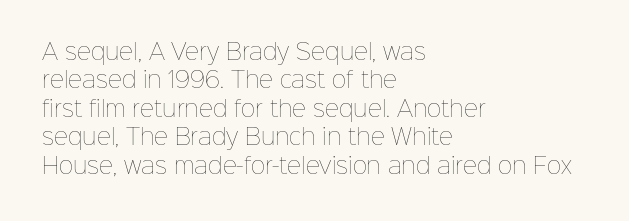
Q: Is the text bold? A: No.
Q: Is the text italic (slanted)? A: No, it is upright.
Q: Is the text underlined? A: No.
Q: How is the paragraph aligned? A: Left-aligned.
Q: Is the spacing between letters normal or unusually wide? A: Normal.
Q: Is the spacing between lines tight, normal or loose? A: Normal.
